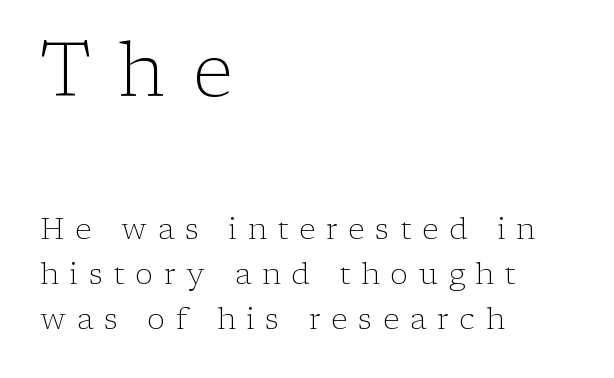
{"serif": "yes", "italic": "no", "bold": "no", "weight": "light", "width": "normal", "stroke_contrast": "low", "x_height": "medium", "monospaced": "no", "underline": "no", "align": "left", "line_spacing": "normal", "line_spacing_ratio": 1.51, "letter_spacing": "wide", "letter_spacing_em": 0.36, "larger_block": "first", "size_ratio": 2.53, "glyph_px": 76}
